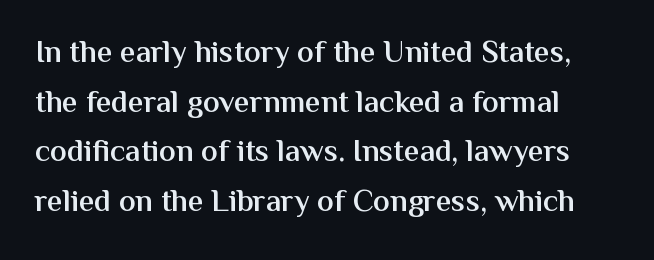
This block has exactly the height ordinary leading produces. Nothing unusual about the tracking: characters are spaced as the font intends. Grotesque or geometric, the face here clearly has no serifs. Is the block centered? No — it sits flush against the left margin. Slightly chunky letters — semibold, I'd say, not full bold. The letters stand straight up with perfectly vertical stems.
